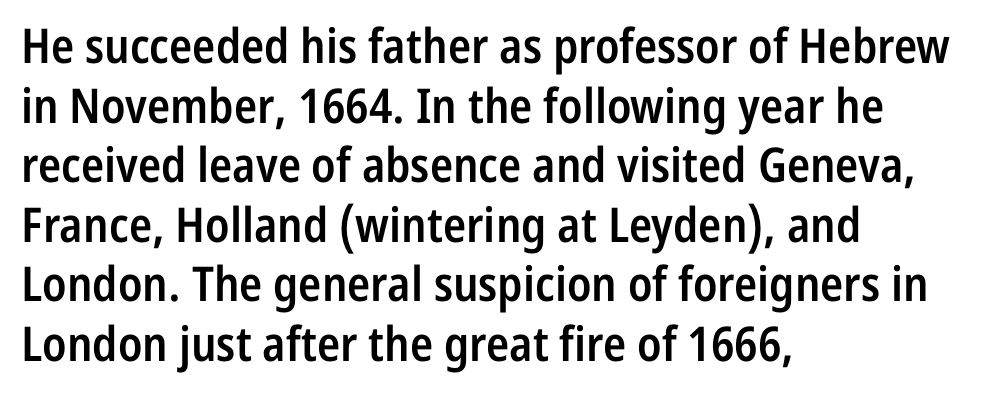
Q: Is the text bold? A: Semi-bold.
Q: Is the text italic (slanted)? A: No, it is upright.
Q: Is the typeface a serif or a sans-serif typeface? A: Sans-serif.
Q: Is the text underlined? A: No.
Q: How is the paragraph aligned? A: Left-aligned.
Q: Is the spacing between letters normal or unusually wide? A: Normal.
Q: Width (condensed, normal, or wide)? A: Condensed.
Q: Stroke contrast? A: Low.
Q: x-height? A: Medium.
Q: Monospaced? A: No.
